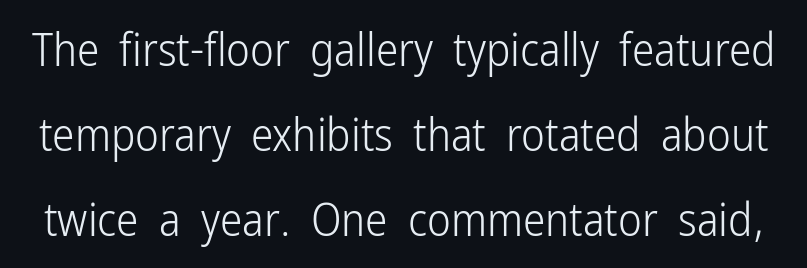
No heavy texture on the line: the type isn't bold. In terms of letterform style, serifs are entirely absent. Has an underline been added? It has not. Note the varied advance widths — an 'i' is clearly narrower than an 'm'. How are the letters spaced? Ordinarily, with no added tracking.
